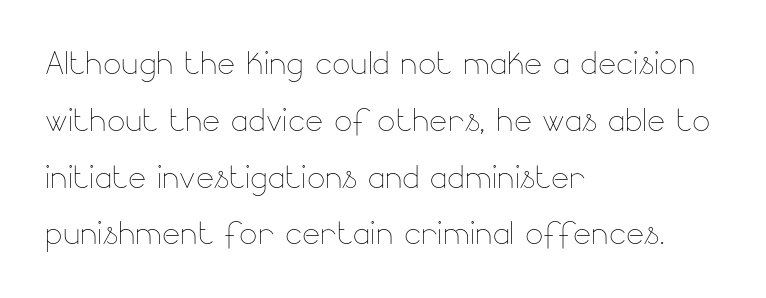
Characters remain perfectly vertical along every line. Baseline-to-baseline distance is the conventional proportion of letter height. This sample has the flowing, uneven cadence of proportional lettering. Caption: standard tracking, unaltered. One-word summary of the alignment: left. Anything drawn beneath the words? Only blank space.
